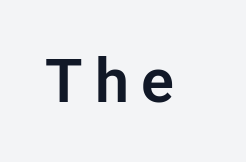
{"serif": "no", "italic": "no", "width": "normal", "stroke_contrast": "low", "x_height": "medium", "monospaced": "no", "underline": "no", "letter_spacing": "wide", "letter_spacing_em": 0.2, "glyph_px": 61}
